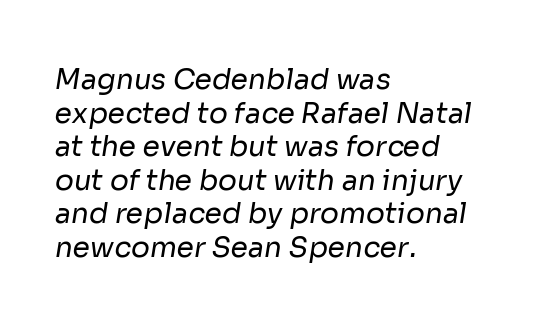
Words appear dense and cohesive because spacing is normal. Line starts are locked; line ends wander. The font is comparable to plain body text, perhaps lighter. Look at the bottom of the vertical strokes: they stop flat, with no serifs.
